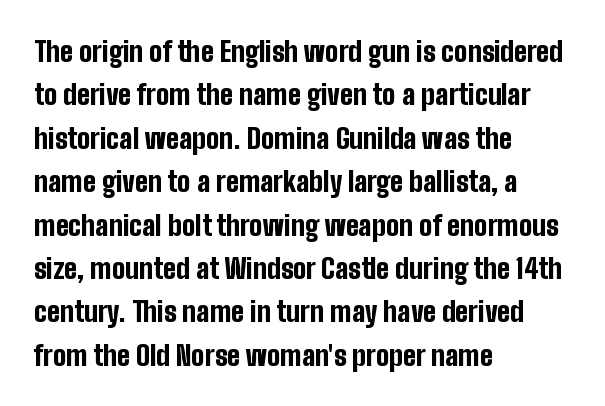
The image shows 28 px bold, condensed sans-serif type, upright; set left-aligned, normal line spacing (1.55x), normal letter spacing, not underlined; low stroke contrast and a medium x-height.
